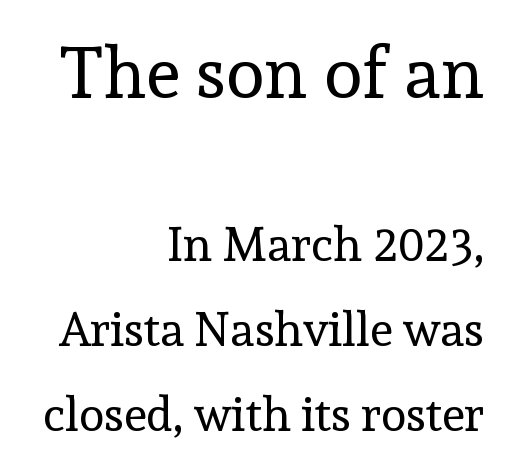
Q: Is the text bold? A: No.
Q: Is the text italic (slanted)? A: No, it is upright.
Q: Is the typeface a serif or a sans-serif typeface? A: Serif.
Q: Is the text underlined? A: No.
Q: How is the paragraph aligned? A: Right-aligned.
Q: Is the spacing between letters normal or unusually wide? A: Normal.
Q: Which block of text is set in a larger size, the first (top) or the second (bottom)? A: The first (top) one.
Q: Width (condensed, normal, or wide)? A: Normal.
Q: x-height? A: Medium.
Q: Monospaced? A: No.
